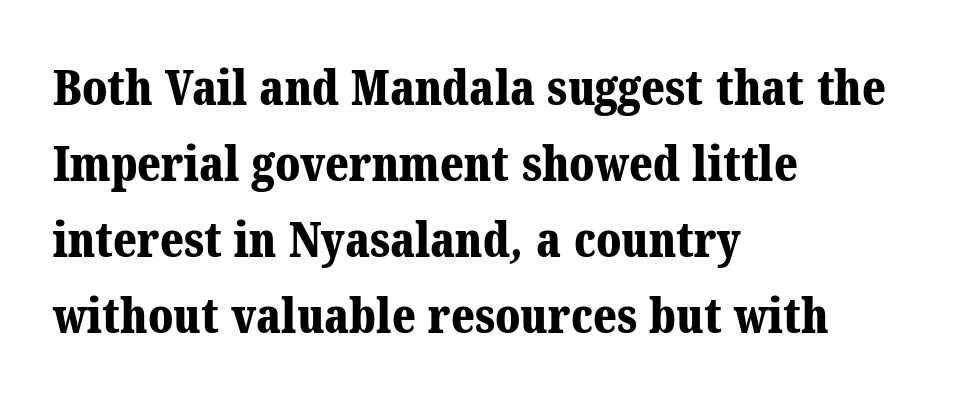
Q: Is the text bold? A: Yes.
Q: Is the typeface a serif or a sans-serif typeface? A: Serif.
Q: Is the text underlined? A: No.
Q: How is the paragraph aligned? A: Left-aligned.
Q: Is the spacing between letters normal or unusually wide? A: Normal.
Q: Is the spacing between lines tight, normal or loose? A: Normal.
Q: Width (condensed, normal, or wide)? A: Normal.
Q: Stroke contrast? A: Medium.
Q: x-height? A: Medium.
Q: Monospaced? A: No.
